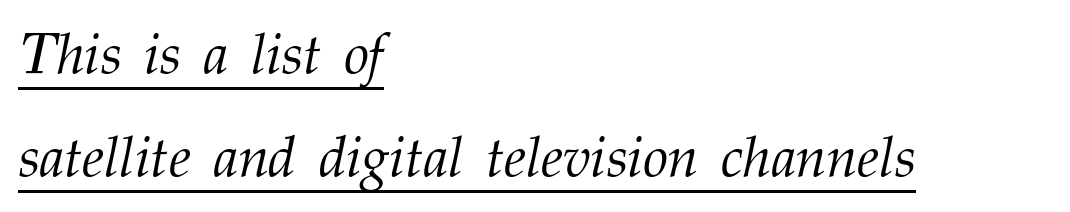
The image shows 57 px light serif type, italic (leaning right); set left-aligned, line spacing 1.81x, normal letter spacing, underlined; medium stroke contrast and a medium x-height.
